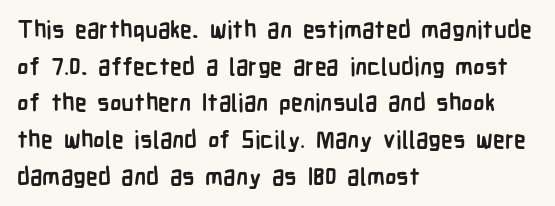
A typesetter would call this zero additional tracking. The letters stand upright; this is a roman face. Regular leading. The passage is arranged the way most books set body copy — flush left. Rule under the text: the space is simply empty. Strokes here are thick enough to call this a true bold.
